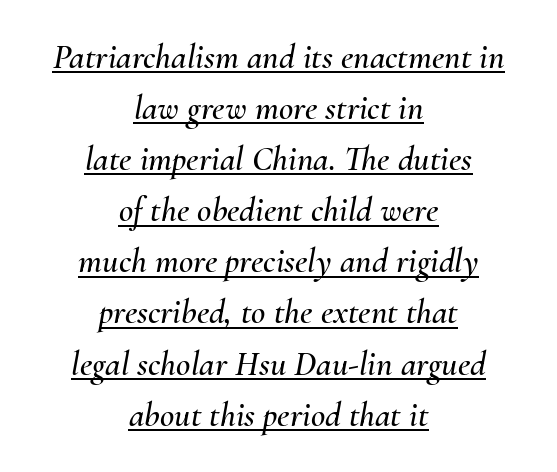
Q: Is the text italic (slanted)? A: Yes, it leans right by about 10 degrees.
Q: Is the text underlined? A: Yes.
Q: How is the paragraph aligned? A: Centered.
Q: Is the spacing between letters normal or unusually wide? A: Normal.
Q: Is the spacing between lines tight, normal or loose? A: Normal.
Q: Width (condensed, normal, or wide)? A: Normal.
Q: Stroke contrast? A: Medium.
Q: x-height? A: Small.
Q: Monospaced? A: No.
